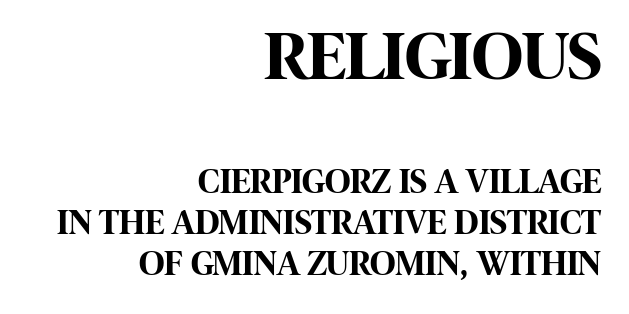
The designer went with a sans here, leaving each stem footless. In terms of letterspacing, this is plain default setting. Which chunk is bigger? The first one — the top block dwarfs the bottom. Each line ends at the same right margin while the left side varies. The zone under the glyphs is completely vacant. The letters advance in unequal steps, a hallmark of proportional type.
